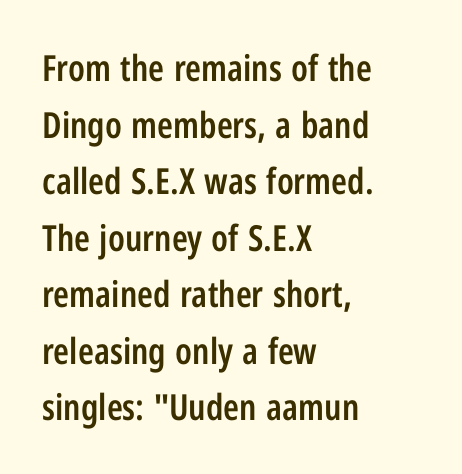
The image shows 36 px semibold, condensed sans-serif type, upright; set left-aligned, normal line spacing (1.57x), normal letter spacing, not underlined; low stroke contrast and a medium x-height.
